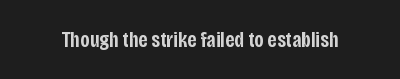
The image shows 22 px text type, upright; set normal letter spacing, not underlined.
